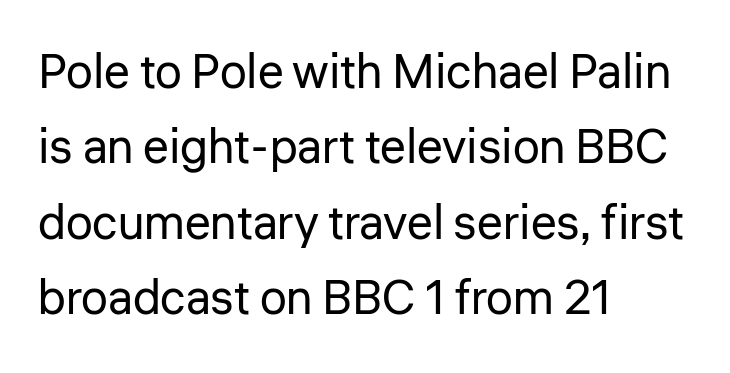
The cut favours lightness, reaching ordinary text weight at its darkest. Unlike a traditional serif, this face leaves its strokes unadorned. Each letter keeps its own natural width here, so spacing adapts to shape. Posture: straight, roman, zero tilt. Quick note: underline off. Line beginnings align vertically; line endings do not.
